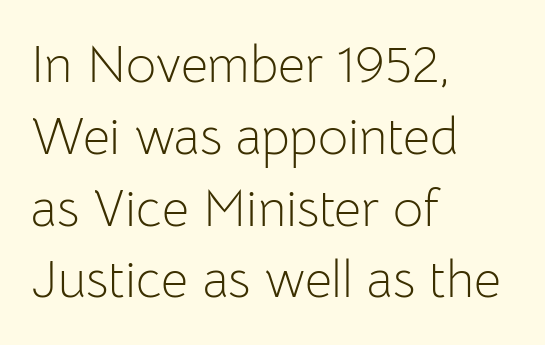
{"serif": "no", "italic": "no", "bold": "no", "weight": "light", "width": "normal", "stroke_contrast": "low", "x_height": "medium", "monospaced": "no", "underline": "no", "align": "left", "line_spacing": "normal", "line_spacing_ratio": 1.38, "letter_spacing": "normal", "letter_spacing_em": 0.0, "glyph_px": 52}
